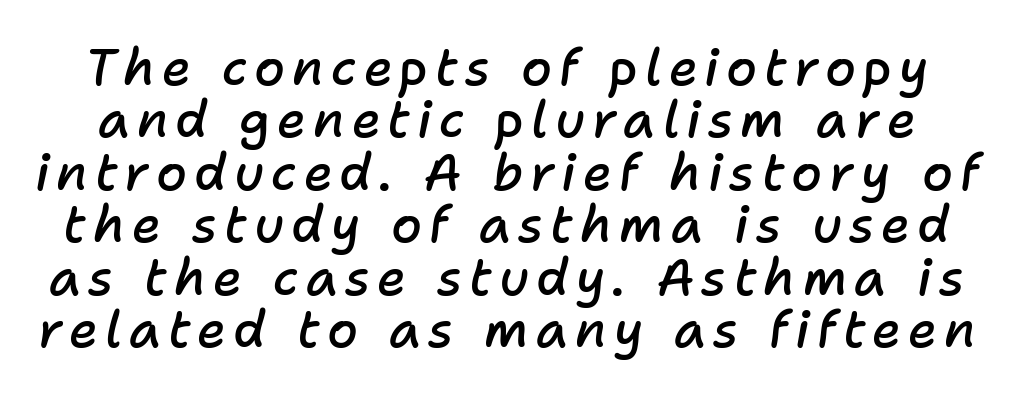
Q: Is the text bold? A: Semi-bold.
Q: Is the text italic (slanted)? A: Yes, it leans right by about 11 degrees.
Q: Is the text underlined? A: No.
Q: Is the spacing between lines tight, normal or loose? A: Tight.
Q: Width (condensed, normal, or wide)? A: Normal.
Q: Stroke contrast? A: Low.
Q: x-height? A: Medium.
Q: Monospaced? A: No.
